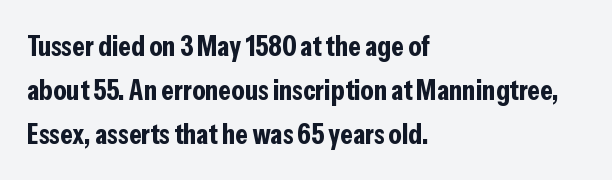
The image shows 29 px bold, condensed sans-serif type, upright; set left-aligned, normal line spacing (1.52x), normal letter spacing, not underlined; low stroke contrast and a medium x-height.
